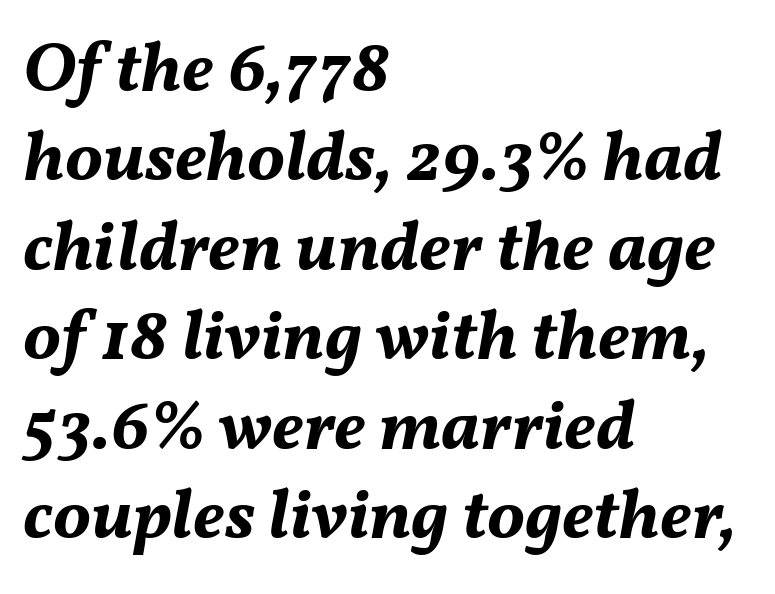
The image shows 71 px bold type, italic (leaning right); set left-aligned, normal line spacing (1.26x), normal letter spacing, not underlined; medium stroke contrast and a medium x-height.
